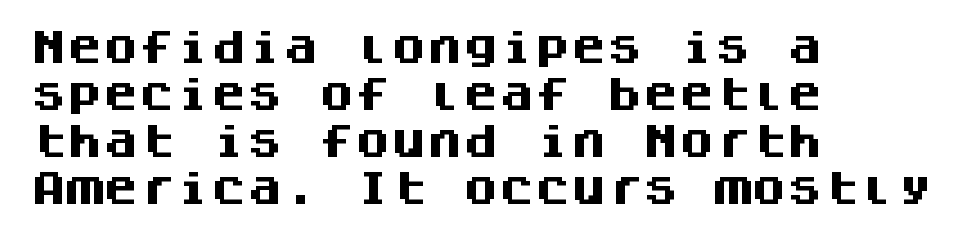
Q: Is the text bold? A: Yes.
Q: Is the text italic (slanted)? A: No, it is upright.
Q: Is the typeface a serif or a sans-serif typeface? A: Sans-serif.
Q: Is the text underlined? A: No.
Q: How is the paragraph aligned? A: Left-aligned.
Q: Is the spacing between letters normal or unusually wide? A: Normal.
Q: Is the spacing between lines tight, normal or loose? A: Normal.
Q: Width (condensed, normal, or wide)? A: Normal.
Q: Stroke contrast? A: Medium.
Q: x-height? A: Large.
Q: Monospaced? A: Yes.
